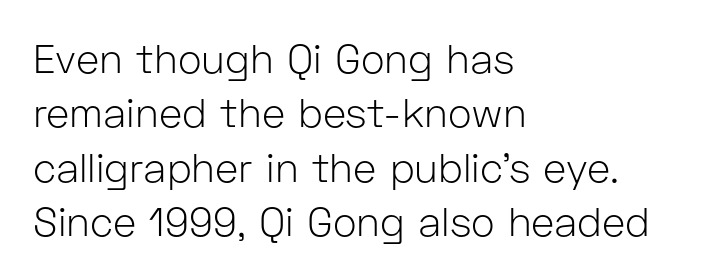
{"serif": "no", "italic": "no", "bold": "no", "weight": "light", "width": "normal", "stroke_contrast": "low", "x_height": "medium", "monospaced": "no", "underline": "no", "align": "left", "line_spacing": "normal", "line_spacing_ratio": 1.36, "letter_spacing": "normal", "letter_spacing_em": 0.0, "glyph_px": 40}
